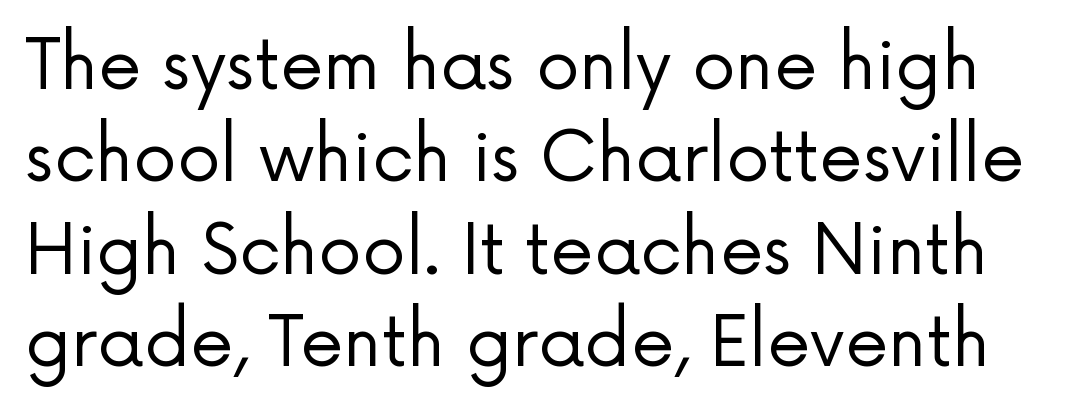
Q: Is the text bold? A: No.
Q: Is the text italic (slanted)? A: No, it is upright.
Q: Is the typeface a serif or a sans-serif typeface? A: Sans-serif.
Q: Is the text underlined? A: No.
Q: Is the spacing between letters normal or unusually wide? A: Normal.
Q: Is the spacing between lines tight, normal or loose? A: Normal.
Q: Width (condensed, normal, or wide)? A: Normal.
Q: Stroke contrast? A: Low.
Q: x-height? A: Medium.
Q: Monospaced? A: No.
